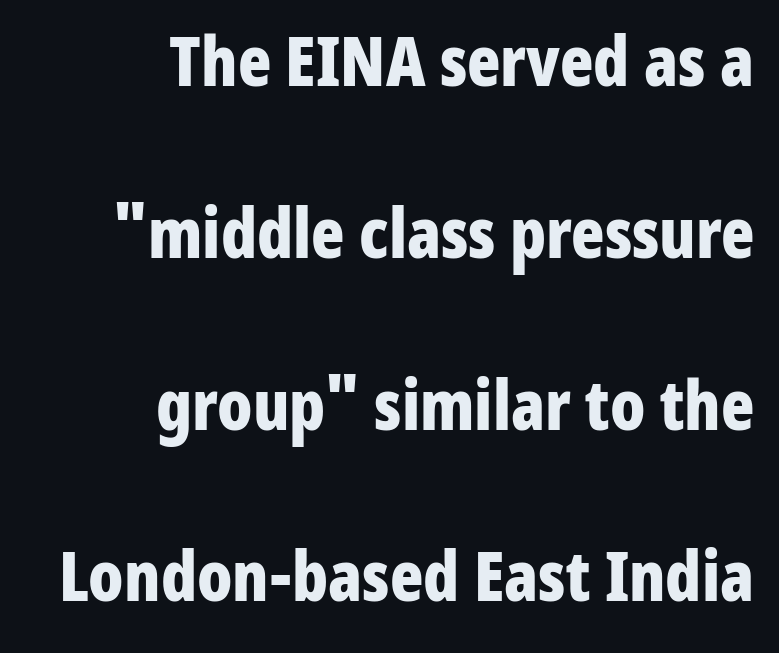
The image shows 69 px bold, condensed sans-serif type, upright; set right-aligned, loose line spacing (2.49x), normal letter spacing, not underlined; low stroke contrast and a medium x-height.
